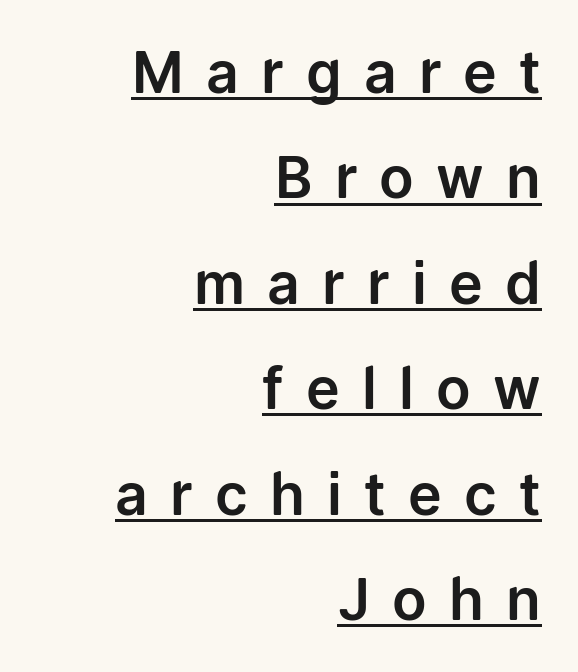
{"serif": "no", "italic": "no", "width": "normal", "stroke_contrast": "low", "x_height": "medium", "monospaced": "no", "underline": "yes", "align": "right", "line_spacing_ratio": 1.85, "letter_spacing": "wide", "letter_spacing_em": 0.39, "glyph_px": 57}
